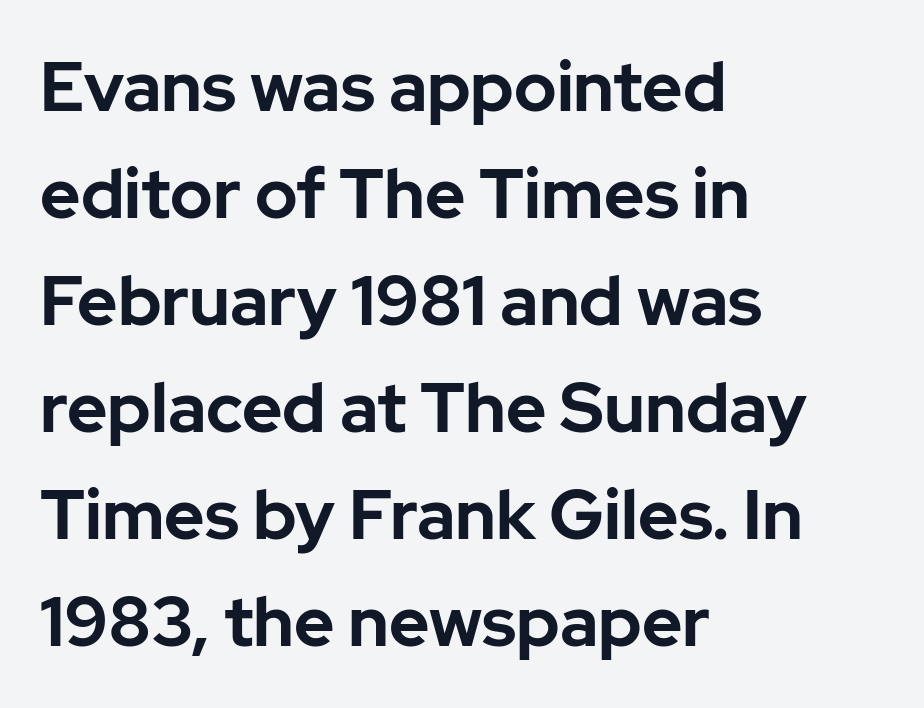
The image shows 69 px bold sans-serif type, upright; set left-aligned, normal line spacing (1.55x), normal letter spacing, not underlined; low stroke contrast and a medium x-height.
